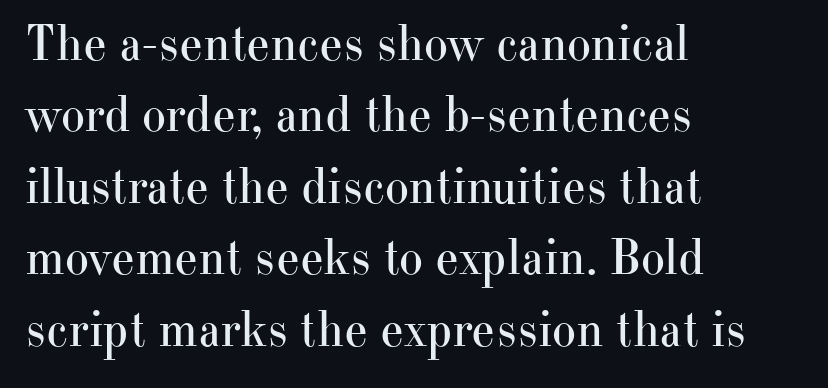
Q: Is the text bold? A: No.
Q: Is the text italic (slanted)? A: No, it is upright.
Q: Is the typeface a serif or a sans-serif typeface? A: Serif.
Q: Is the text underlined? A: No.
Q: How is the paragraph aligned? A: Left-aligned.
Q: Is the spacing between letters normal or unusually wide? A: Normal.
Q: Is the spacing between lines tight, normal or loose? A: Normal.
Q: Width (condensed, normal, or wide)? A: Normal.
Q: Stroke contrast? A: High.
Q: x-height? A: Small.
Q: Monospaced? A: No.
